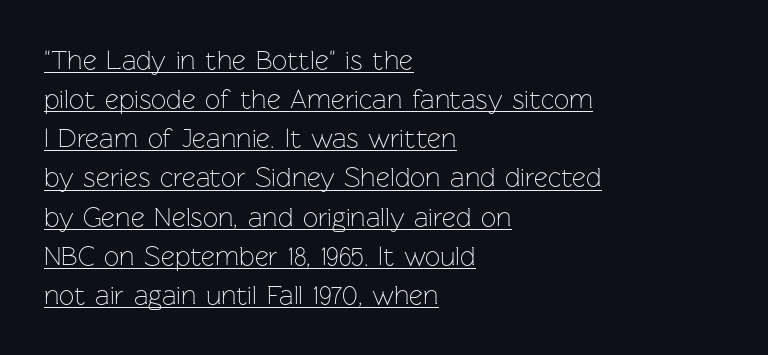
Is the block centered? No — it sits flush against the left margin. In terms of posture, this sample is upright. The weight would be labelled regular, book, light, or lighter still. This sample uses plain, unmodified letter spacing. In designer terms, the underline attribute is active on this setting.
